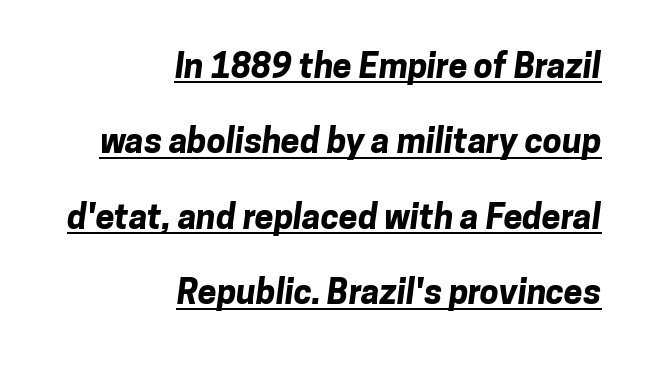
{"serif": "no", "bold": "yes", "weight": "bold", "width": "normal", "stroke_contrast": "low", "x_height": "medium", "monospaced": "no", "underline": "yes", "align": "right", "line_spacing": "loose", "line_spacing_ratio": 2.22, "letter_spacing": "normal", "letter_spacing_em": 0.0, "glyph_px": 34}
